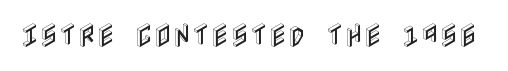
The image shows 26 px text type, upright; set normal letter spacing, not underlined.
